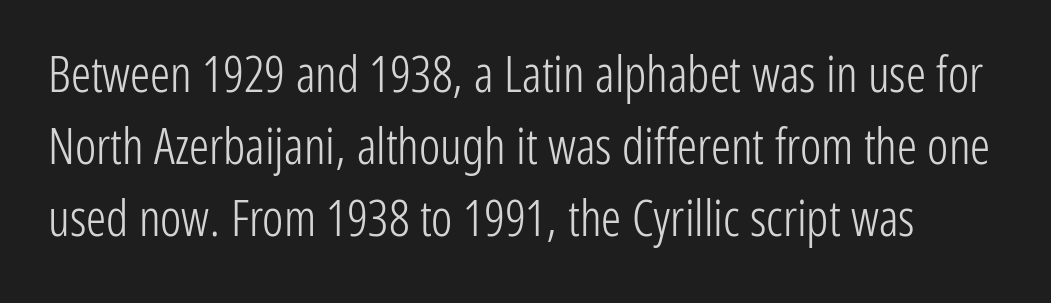
Q: Is the text bold? A: No.
Q: Is the text italic (slanted)? A: No, it is upright.
Q: Is the typeface a serif or a sans-serif typeface? A: Sans-serif.
Q: Is the text underlined? A: No.
Q: Is the spacing between letters normal or unusually wide? A: Normal.
Q: Is the spacing between lines tight, normal or loose? A: Normal.
Q: Width (condensed, normal, or wide)? A: Condensed.
Q: Stroke contrast? A: Low.
Q: x-height? A: Medium.
Q: Monospaced? A: No.
